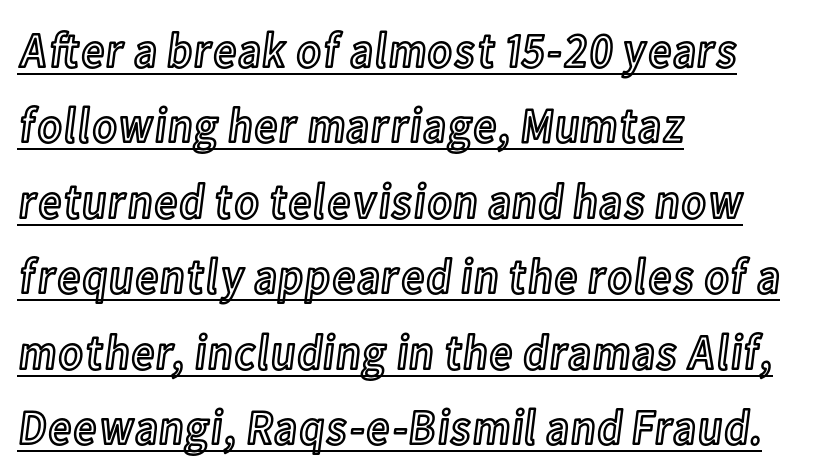
{"width": "condensed", "x_height": "medium", "monospaced": "no", "underline": "yes", "align": "left", "line_spacing": "normal", "line_spacing_ratio": 1.51, "letter_spacing": "normal", "letter_spacing_em": 0.0, "glyph_px": 50}
